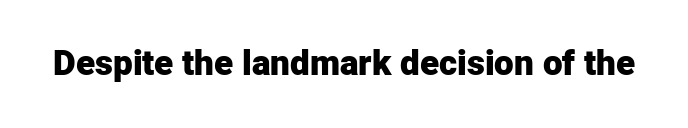
The image shows 35 px heavy sans-serif type, upright; set normal letter spacing, not underlined; low stroke contrast and a medium x-height.
